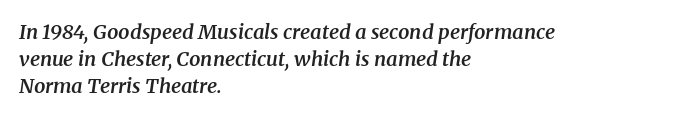
Q: Is the text bold? A: Semi-bold.
Q: Is the text italic (slanted)? A: Yes, it leans right by about 8 degrees.
Q: Is the text underlined? A: No.
Q: How is the paragraph aligned? A: Left-aligned.
Q: Is the spacing between letters normal or unusually wide? A: Normal.
Q: Is the spacing between lines tight, normal or loose? A: Normal.
